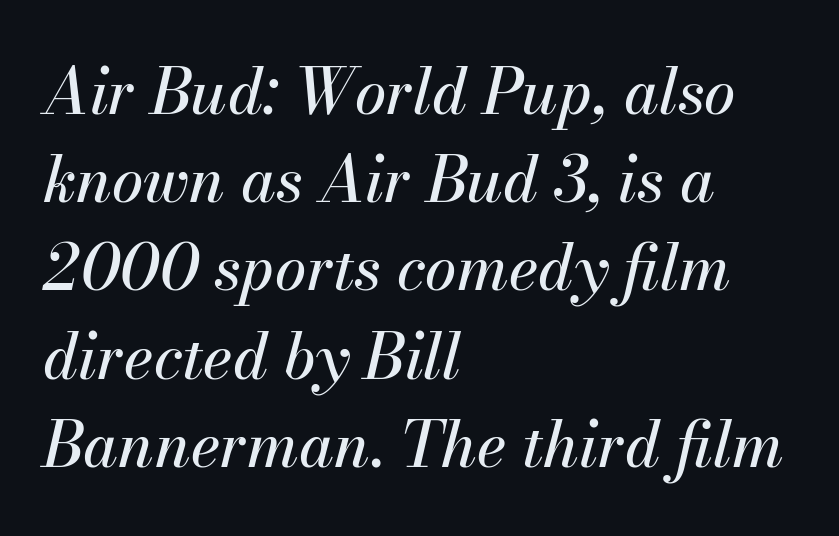
{"italic": "yes", "lean": "right", "slant_degrees": 13, "width": "normal", "stroke_contrast": "medium", "x_height": "small", "monospaced": "no", "underline": "no", "align": "left", "line_spacing": "normal", "line_spacing_ratio": 1.4, "letter_spacing": "normal", "letter_spacing_em": 0.0, "glyph_px": 63}
